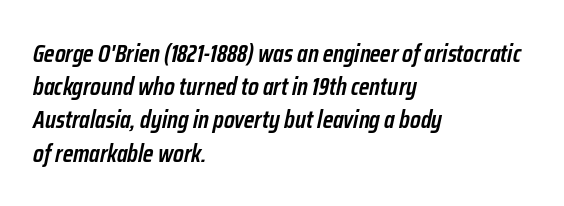
{"italic": "yes", "lean": "right", "slant_degrees": 12, "bold": "semi", "underline": "no", "align": "left", "line_spacing": "normal", "line_spacing_ratio": 1.33, "letter_spacing": "normal", "letter_spacing_em": 0.0, "glyph_px": 25}
